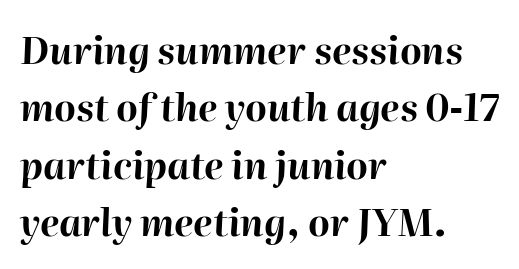
Q: Is the text bold? A: Yes.
Q: Is the text italic (slanted)? A: Yes, it leans right by about 2 degrees.
Q: Is the text underlined? A: No.
Q: How is the paragraph aligned? A: Left-aligned.
Q: Is the spacing between letters normal or unusually wide? A: Normal.
Q: Is the spacing between lines tight, normal or loose? A: Normal.
Q: Width (condensed, normal, or wide)? A: Normal.
Q: Stroke contrast? A: High.
Q: x-height? A: Medium.
Q: Monospaced? A: No.
